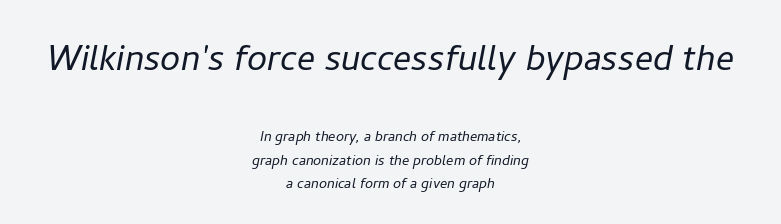
{"italic": "yes", "lean": "right", "slant_degrees": 11, "bold": "no", "weight": "light", "width": "normal", "stroke_contrast": "low", "x_height": "medium", "monospaced": "no", "underline": "no", "align": "center", "line_spacing": "normal", "line_spacing_ratio": 1.31, "letter_spacing": "normal", "letter_spacing_em": 0.0, "larger_block": "first", "size_ratio": 2.5, "glyph_px": 45}
